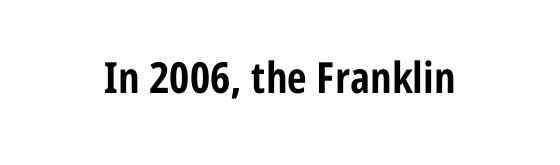
Q: Is the text bold? A: Yes.
Q: Is the text italic (slanted)? A: No, it is upright.
Q: Is the typeface a serif or a sans-serif typeface? A: Sans-serif.
Q: Is the text underlined? A: No.
Q: Is the spacing between letters normal or unusually wide? A: Normal.
Q: Width (condensed, normal, or wide)? A: Condensed.
Q: Stroke contrast? A: Low.
Q: x-height? A: Medium.
Q: Monospaced? A: No.
